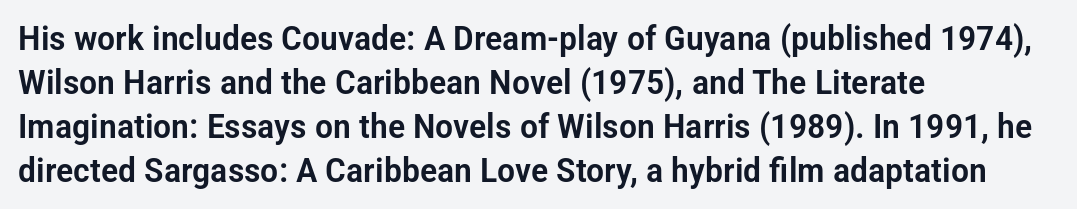
{"serif": "no", "italic": "no", "width": "condensed", "stroke_contrast": "low", "x_height": "medium", "monospaced": "no", "underline": "no", "align": "left", "line_spacing": "normal", "line_spacing_ratio": 1.29, "letter_spacing": "normal", "letter_spacing_em": 0.0, "glyph_px": 34}
